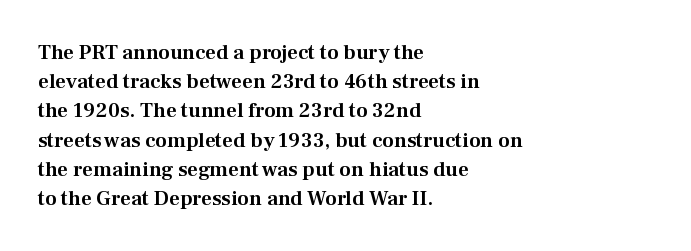
The image shows 21 px text type, upright; set left-aligned, normal line spacing (1.39x), normal letter spacing, not underlined.
